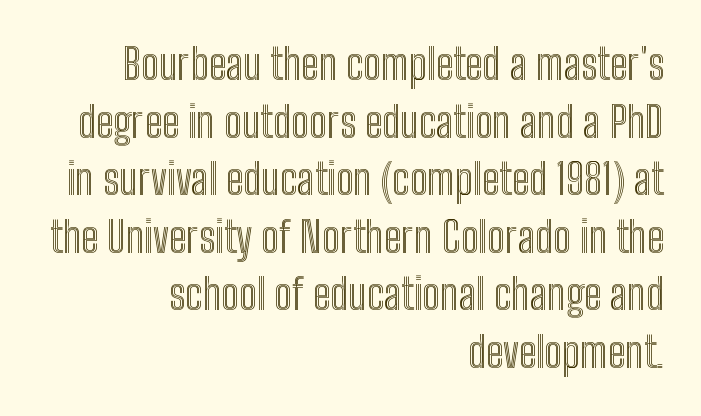
The image shows 43 px condensed type, upright; set right-aligned, normal line spacing (1.34x), normal letter spacing, not underlined; a medium x-height.
